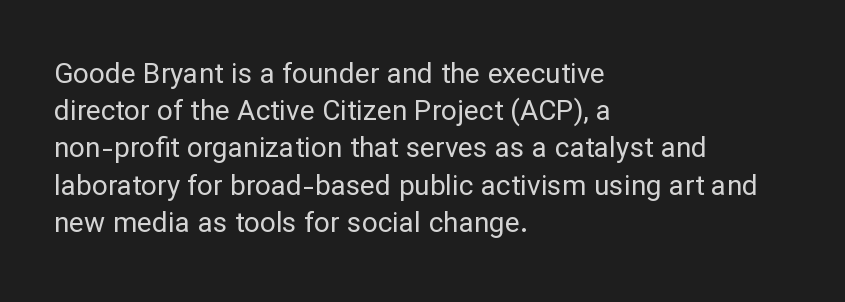
{"serif": "no", "italic": "no", "bold": "no", "weight": "regular", "width": "normal", "stroke_contrast": "low", "x_height": "medium", "monospaced": "no", "underline": "no", "align": "left", "line_spacing": "normal", "line_spacing_ratio": 1.33, "letter_spacing": "normal", "letter_spacing_em": 0.0, "glyph_px": 28}
